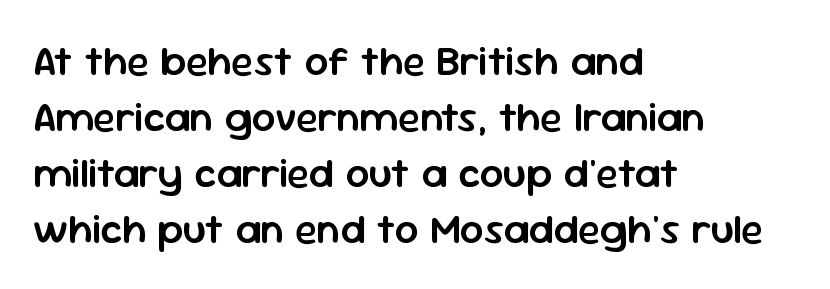
One-word summary of the alignment: left. Do the characters align in a grid? No, the font is proportional. Beneath every word, the page is bare. What's the leading like? Ordinary, nothing unusual. This sample uses plain, unmodified letter spacing. The lettering stays uniformly vertical, giving the passage a roman look.
